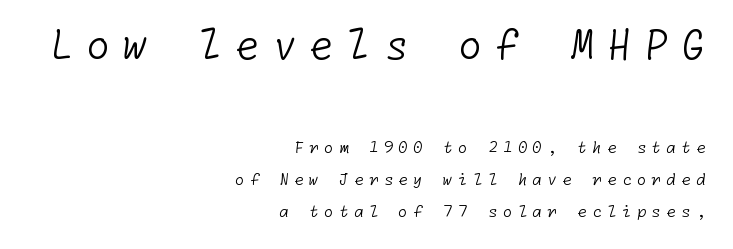
The image shows 40 px light sans-serif type; set right-aligned, loose line spacing (2.02x), unusually wide letter spacing (+0.31 em), not underlined; the first (top) block is 2.5x larger; low stroke contrast and a medium x-height.
